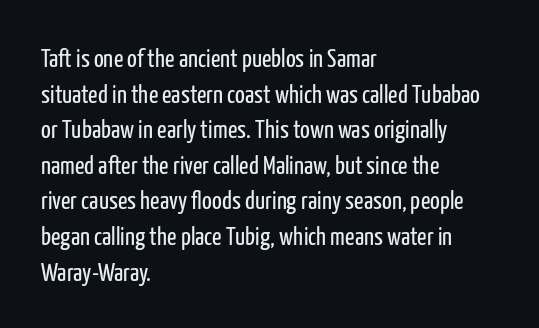
Q: Is the text bold? A: No.
Q: Is the text italic (slanted)? A: No, it is upright.
Q: Is the text underlined? A: No.
Q: How is the paragraph aligned? A: Left-aligned.
Q: Is the spacing between letters normal or unusually wide? A: Normal.
Q: Is the spacing between lines tight, normal or loose? A: Normal.
